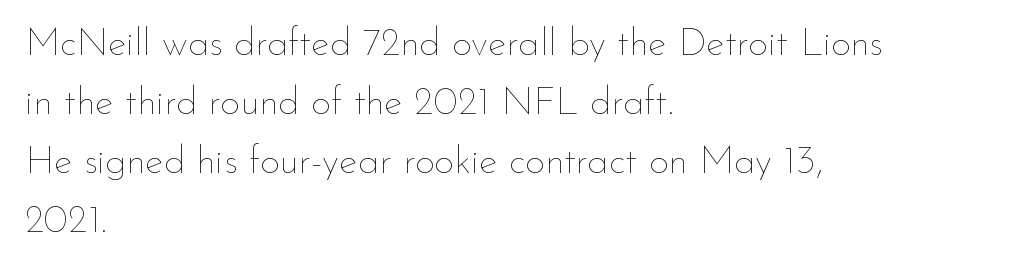
The image shows 39 px thin type, upright; set left-aligned, normal line spacing (1.51x), normal letter spacing, not underlined; low stroke contrast and a small x-height.
